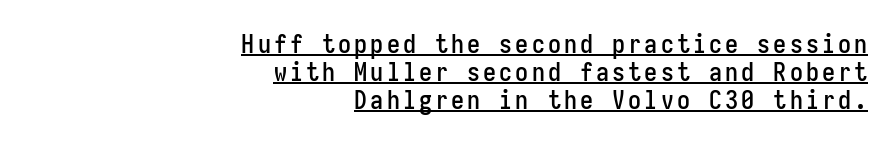
Is the block centered? No — it sits flush against the right margin. The lettering stays uniformly vertical, giving the passage a roman look. Students, observe the line beneath the letters — that is underlining. You could barely slide anything between these rows.
